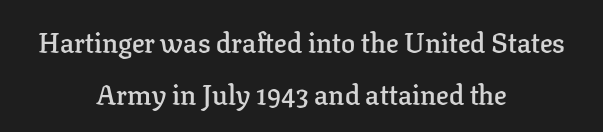
Q: Is the text bold? A: Semi-bold.
Q: Is the text italic (slanted)? A: No, it is upright.
Q: Is the typeface a serif or a sans-serif typeface? A: Serif.
Q: Is the text underlined? A: No.
Q: How is the paragraph aligned? A: Centered.
Q: Is the spacing between letters normal or unusually wide? A: Normal.
Q: Width (condensed, normal, or wide)? A: Normal.
Q: Stroke contrast? A: Low.
Q: x-height? A: Medium.
Q: Monospaced? A: No.
